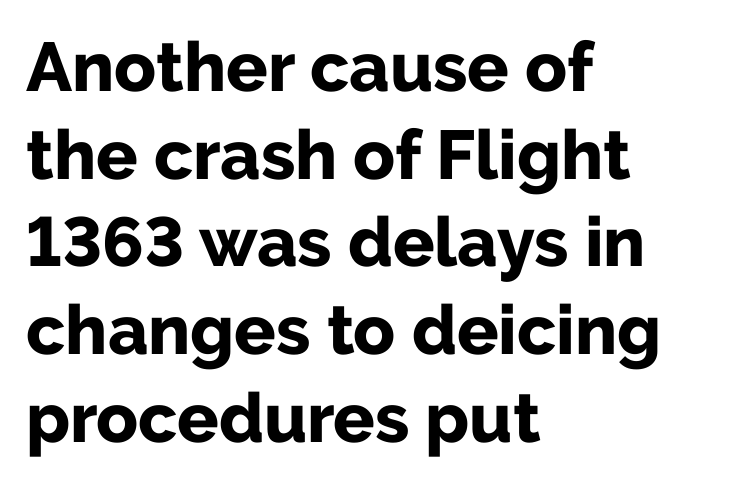
The letters stand straight up with perfectly vertical stems. The type is set solid horizontally, with unmodified tracking. Think of a printed novel: that variable character pitch is what you see here. Nobody drew a line under any word here. Horizontal bands of white between lines are of average thickness.
